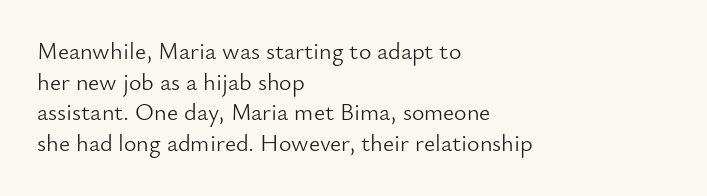
Q: Is the text bold? A: No.
Q: Is the text italic (slanted)? A: No, it is upright.
Q: Is the text underlined? A: No.
Q: How is the paragraph aligned? A: Left-aligned.
Q: Is the spacing between letters normal or unusually wide? A: Normal.
Q: Is the spacing between lines tight, normal or loose? A: Normal.
